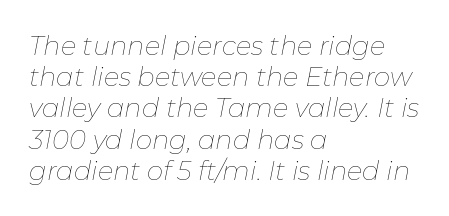
{"italic": "yes", "lean": "right", "slant_degrees": 11, "bold": "no", "underline": "no", "align": "left", "line_spacing_ratio": 1.2, "letter_spacing": "normal", "letter_spacing_em": 0.0, "glyph_px": 26}
